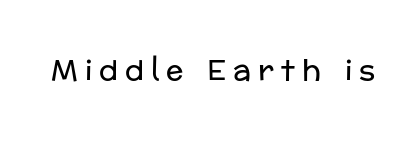
Q: Is the text bold? A: No.
Q: Is the text italic (slanted)? A: No, it is upright.
Q: Is the typeface a serif or a sans-serif typeface? A: Sans-serif.
Q: Is the text underlined? A: No.
Q: Is the spacing between letters normal or unusually wide? A: Unusually wide.
Q: Width (condensed, normal, or wide)? A: Normal.
Q: Stroke contrast? A: Low.
Q: x-height? A: Medium.
Q: Monospaced? A: No.
